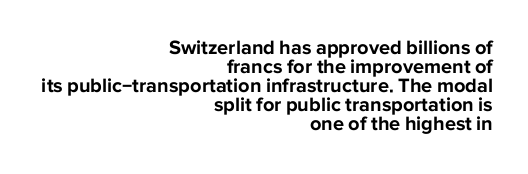
The image shows 20 px bold type, upright; set right-aligned, tight line spacing (0.95x), normal letter spacing, not underlined.
